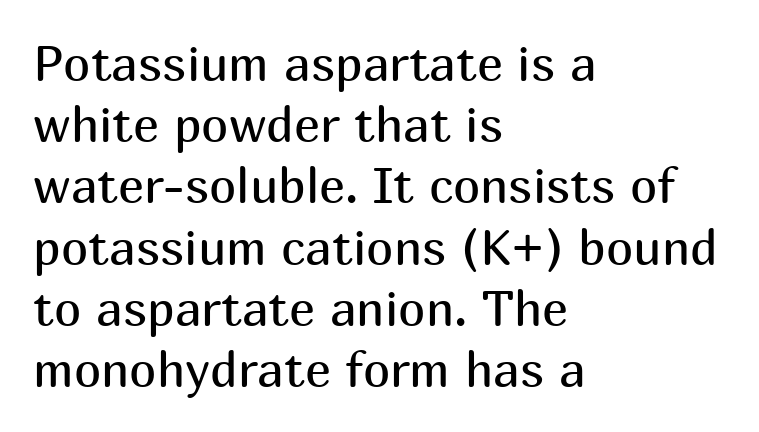
The vertical gap from one line to the next is medium. Do the characters align in a grid? No, the font is proportional. Upright lettering throughout. A light-to-regular cut is what we see here.
